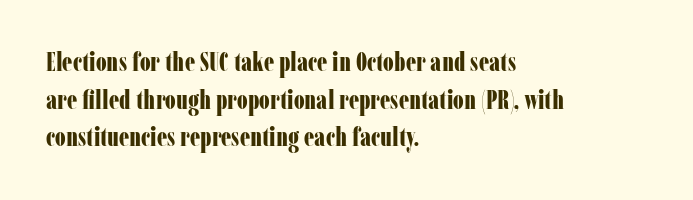
{"italic": "no", "bold": "yes", "underline": "no", "align": "left", "line_spacing": "normal", "line_spacing_ratio": 1.45, "letter_spacing": "normal", "letter_spacing_em": 0.0, "glyph_px": 26}
